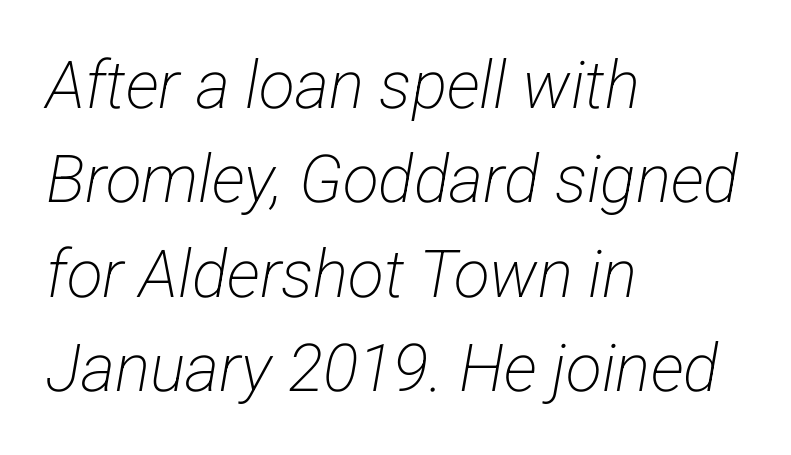
The image shows 66 px light, condensed sans-serif type; set left-aligned, normal line spacing (1.43x), normal letter spacing, not underlined; low stroke contrast and a medium x-height.
